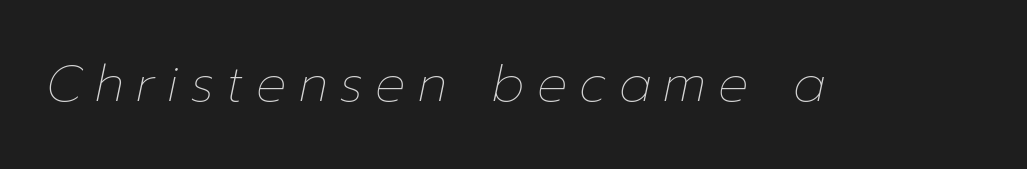
Q: Is the text bold? A: No.
Q: Is the text italic (slanted)? A: Yes, it leans right by about 12 degrees.
Q: Is the text underlined? A: No.
Q: Is the spacing between letters normal or unusually wide? A: Unusually wide.
Q: Width (condensed, normal, or wide)? A: Normal.
Q: Stroke contrast? A: Low.
Q: x-height? A: Medium.
Q: Monospaced? A: No.
